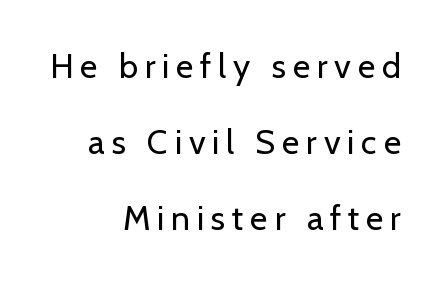
Letterform terminals end flat and unadorned throughout the passage. The area under the type is left untouched. Style check: upright. Letter spacing: wide. The font sits on the lighter half of the weight spectrum, regular included. Looks like regular typesetting: each glyph gets only the width it needs.
